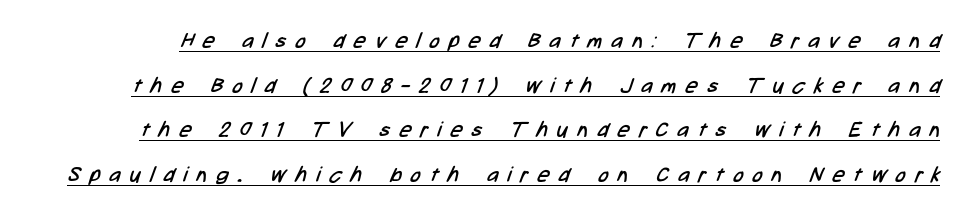
The image shows 21 px text type; set loose line spacing (2.13x), unusually wide letter spacing (+0.45 em), underlined.
